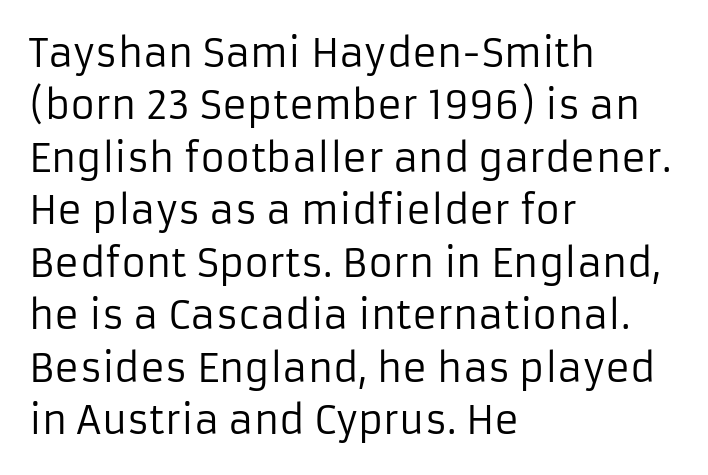
{"serif": "no", "italic": "no", "bold": "no", "weight": "regular", "width": "normal", "stroke_contrast": "low", "x_height": "medium", "monospaced": "no", "underline": "no", "align": "left", "line_spacing": "normal", "line_spacing_ratio": 1.38, "letter_spacing": "normal", "letter_spacing_em": 0.0, "glyph_px": 38}
